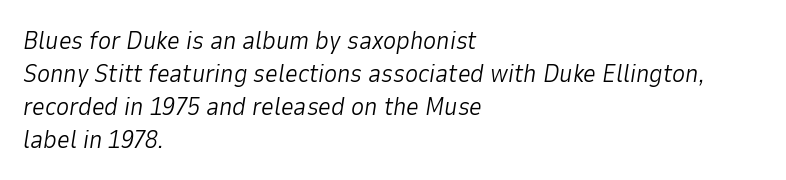
The specimen reads as italic at a glance. Compared with typical paragraphs, the rows here are spaced about the same. Glance below the letters and you will spot only blank space. No extra tracking has been applied to these lines.
